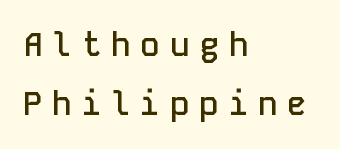
The image shows 33 px semibold sans-serif type, upright, monospaced; set left-aligned, line spacing 1.79x, unusually wide letter spacing (+0.29 em), not underlined; low stroke contrast and a medium x-height.
